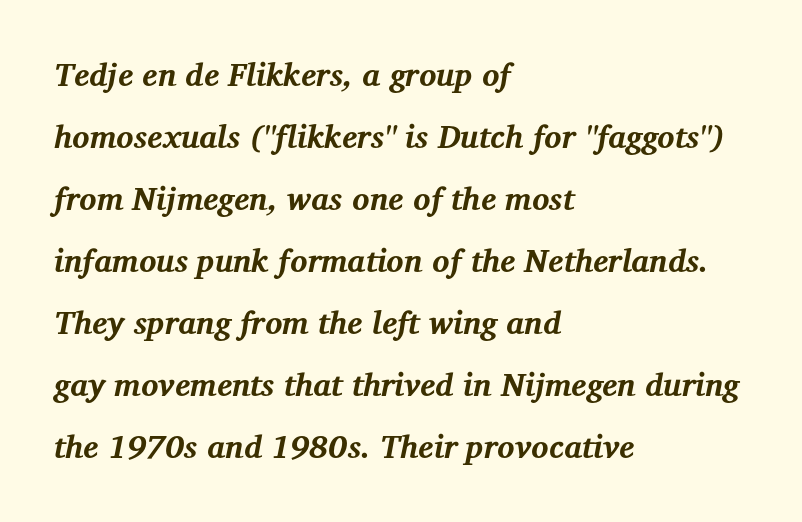
Q: Is the text bold? A: Yes.
Q: Is the text italic (slanted)? A: Yes, it leans right by about 12 degrees.
Q: Is the typeface a serif or a sans-serif typeface? A: Serif.
Q: Is the text underlined? A: No.
Q: How is the paragraph aligned? A: Left-aligned.
Q: Is the spacing between letters normal or unusually wide? A: Normal.
Q: Is the spacing between lines tight, normal or loose? A: Loose.
Q: Width (condensed, normal, or wide)? A: Normal.
Q: Stroke contrast? A: Medium.
Q: x-height? A: Medium.
Q: Monospaced? A: No.
